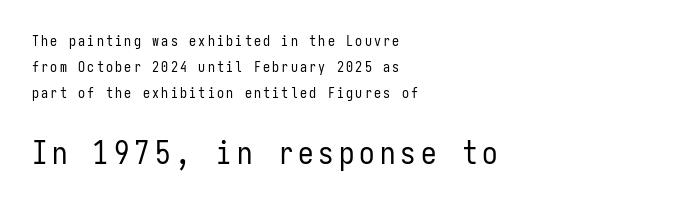
Q: Is the text bold? A: No.
Q: Is the text italic (slanted)? A: No, it is upright.
Q: Is the typeface a serif or a sans-serif typeface? A: Sans-serif.
Q: Is the text underlined? A: No.
Q: How is the paragraph aligned? A: Left-aligned.
Q: Which block of text is set in a larger size, the first (top) or the second (bottom)? A: The second (bottom) one.
Q: Width (condensed, normal, or wide)? A: Condensed.
Q: Stroke contrast? A: Low.
Q: x-height? A: Medium.
Q: Monospaced? A: Yes.
